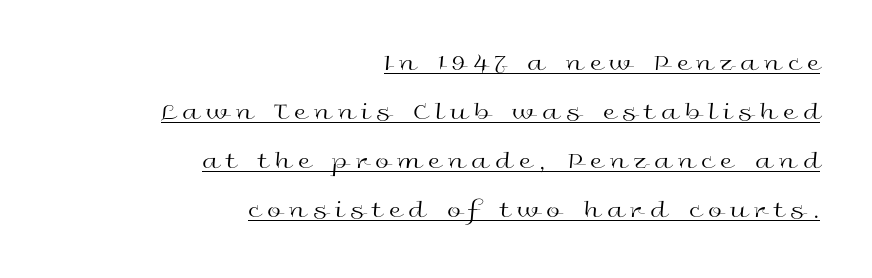
The letters stand upright; this is a roman face. Notice the wide empty band between every row — that's loose leading. The horizontal fit of the characters is loose and conspicuously gappy. A flush-right, rag-left setting is used for this passage. Bold? No — there's no thickening of the strokes. In designer terms, the underline attribute is active on this setting.
